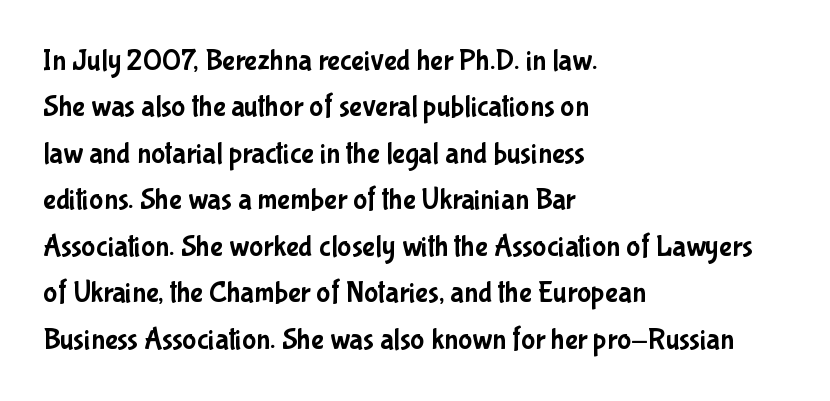
Q: Is the text italic (slanted)? A: No, it is upright.
Q: Is the typeface a serif or a sans-serif typeface? A: Sans-serif.
Q: Is the text underlined? A: No.
Q: How is the paragraph aligned? A: Left-aligned.
Q: Is the spacing between letters normal or unusually wide? A: Normal.
Q: Is the spacing between lines tight, normal or loose? A: Normal.
Q: Width (condensed, normal, or wide)? A: Condensed.
Q: Stroke contrast? A: Low.
Q: x-height? A: Medium.
Q: Monospaced? A: No.
